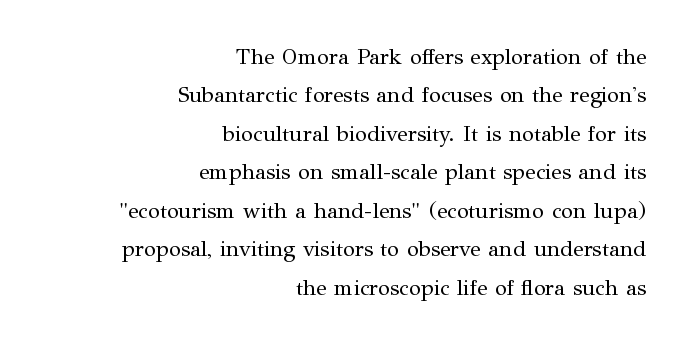
The image shows 22 px text type, upright; set right-aligned, line spacing 1.75x, normal letter spacing, not underlined.
